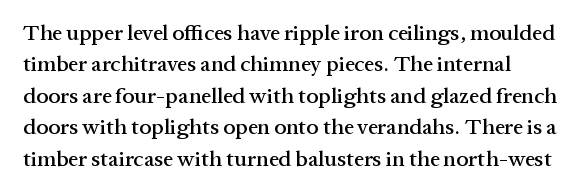
Underline: absent. The typography opts for an upright posture over an oblique one. Does extra space separate the letters? No, they use regular spacing. Vertically, the passage feels balanced, rows spaced as you'd expect.
